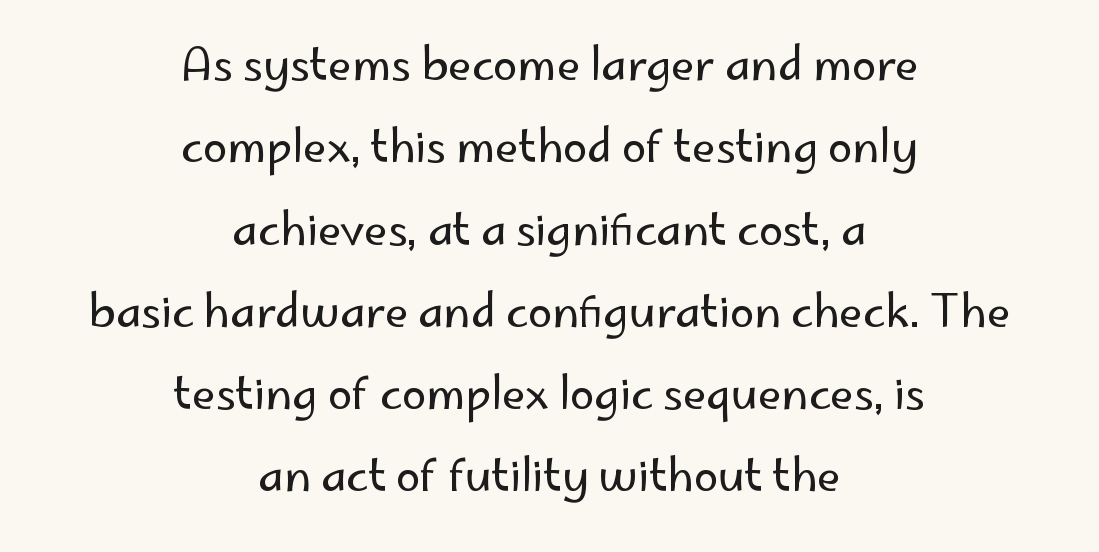
Spacing verdict: proportional, widths tailored to each character. The glyphs are unaccompanied by any horizontal stroke below them. Centered paragraph, ragged on both sides. The horizontal fit of the characters is conventional and even.
